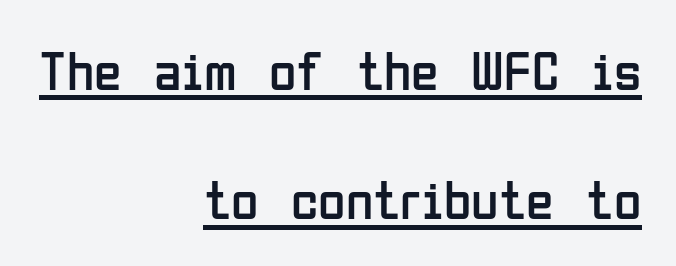
Grotesque or geometric, the face here clearly has no serifs. Honestly, the underline is the first thing you notice here. Stems and bowls with no extra thickness — not bold. Is there much room between lines? Yes — plenty of vertical air separates them. Nobody touched the tracking dial on this one. The type sits square on the baseline with zero lean.
